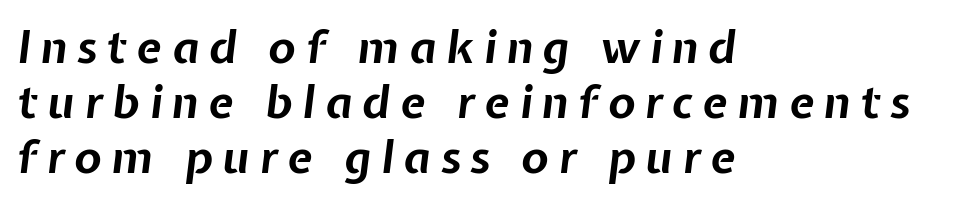
The image shows 45 px bold type, italic (leaning right); set left-aligned, line spacing 1.22x, unusually wide letter spacing (+0.22 em), not underlined; low stroke contrast and a medium x-height.
